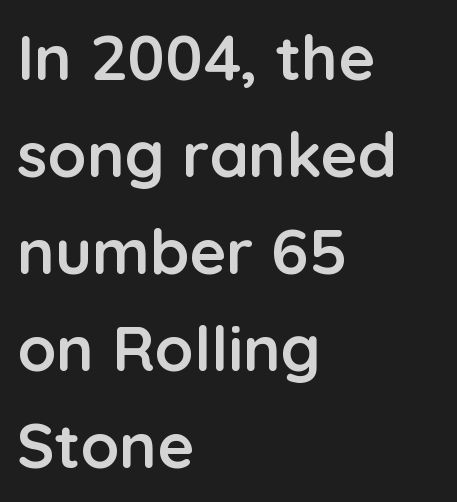
The rendering uses natural spacing where letterforms have individual widths. Is the type bold? Yes — the strokes are clearly thick and heavy. Unmarked baselines from the first word to the last. Italic? Not at all — the glyphs are vertical. Classification — sans serif. The designer left line spacing at the default.
